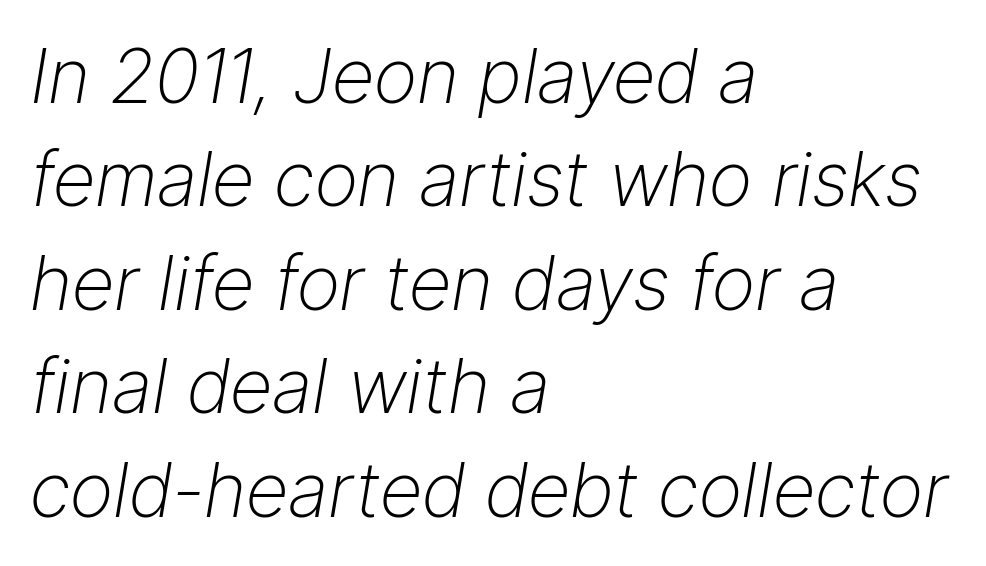
The image shows 75 px light type, italic (leaning right); set left-aligned, normal line spacing (1.38x), normal letter spacing, not underlined; low stroke contrast and a medium x-height.
